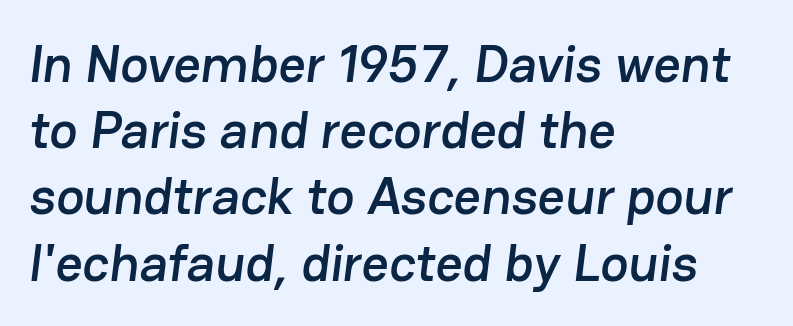
Nothing sits at the stroke ends, so this counts as sans-serif. The rendering uses a moderate line-height, typical for paragraphs. The type is set solid horizontally, with unmodified tracking. Anything drawn beneath the words? Only blank space.
